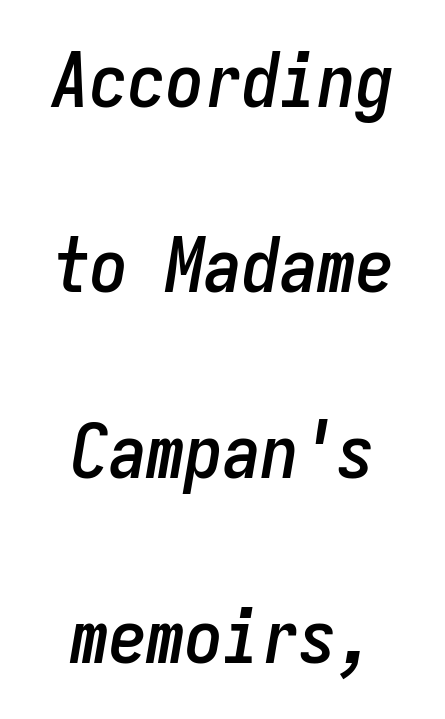
Look at the tracking — it's just the regular setting, nothing added. The paragraph shown floats in the horizontal middle. A clean baseline with only descenders dipping below it. Posture: slanted. You could count columns in this text — the font is strictly monospaced. Summary of vertical rhythm: relaxed, with wide interline spacing.
